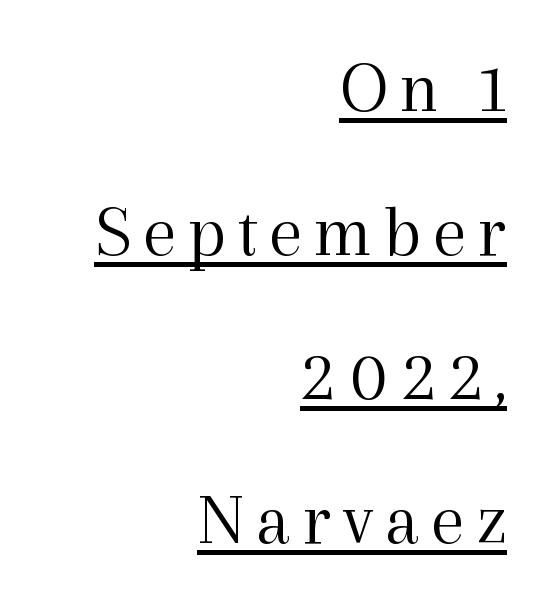
The image shows 75 px light serif type, upright; set right-aligned, loose line spacing (1.92x), underlined; a medium x-height.
